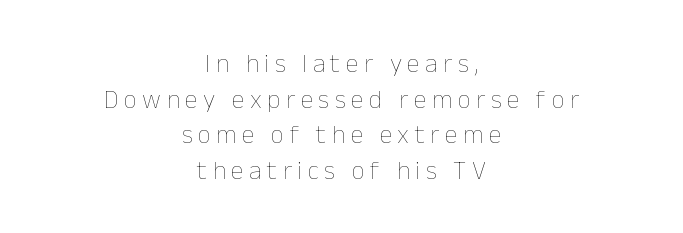
The image shows 26 px text type, upright; set centered, normal line spacing (1.37x), unusually wide letter spacing (+0.21 em), not underlined.
